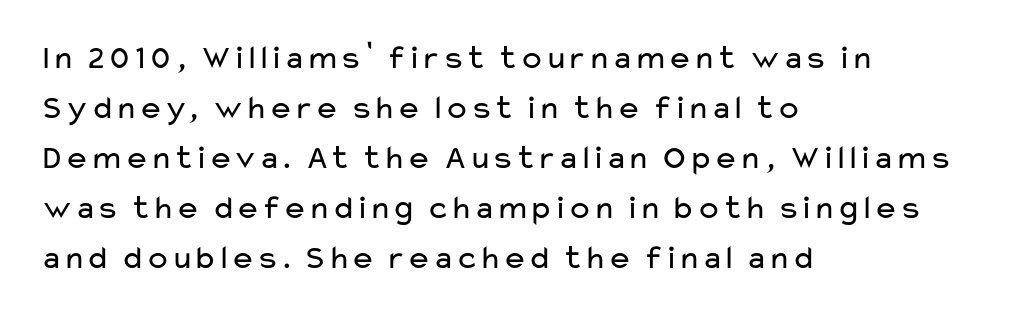
The image shows 34 px regular-weight, wide sans-serif type, upright; set left-aligned, normal line spacing (1.47x), normal letter spacing, not underlined; low stroke contrast and a medium x-height.
